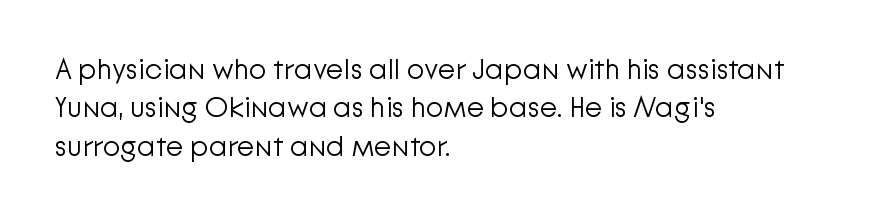
Q: Is the text bold? A: No.
Q: Is the text italic (slanted)? A: No, it is upright.
Q: Is the typeface a serif or a sans-serif typeface? A: Sans-serif.
Q: Is the text underlined? A: No.
Q: How is the paragraph aligned? A: Left-aligned.
Q: Is the spacing between letters normal or unusually wide? A: Normal.
Q: Is the spacing between lines tight, normal or loose? A: Normal.
Q: Width (condensed, normal, or wide)? A: Normal.
Q: Stroke contrast? A: Low.
Q: x-height? A: Medium.
Q: Monospaced? A: No.
